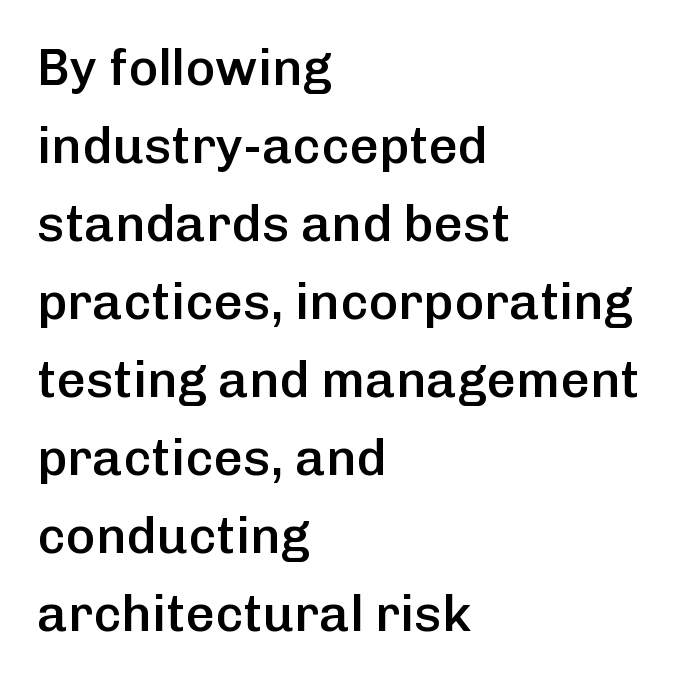
{"serif": "no", "italic": "no", "bold": "semi", "weight": "semibold", "width": "normal", "stroke_contrast": "low", "x_height": "medium", "monospaced": "no", "underline": "no", "align": "left", "line_spacing": "normal", "line_spacing_ratio": 1.53, "letter_spacing": "normal", "letter_spacing_em": 0.0, "glyph_px": 51}
